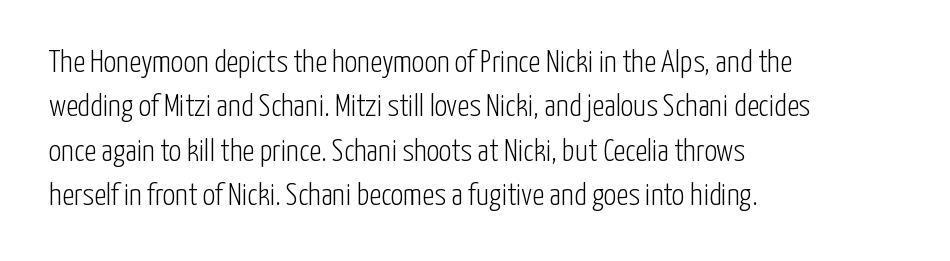
The image shows 31 px light, condensed sans-serif type, upright; set left-aligned, normal line spacing (1.43x), normal letter spacing, not underlined; low stroke contrast and a medium x-height.
